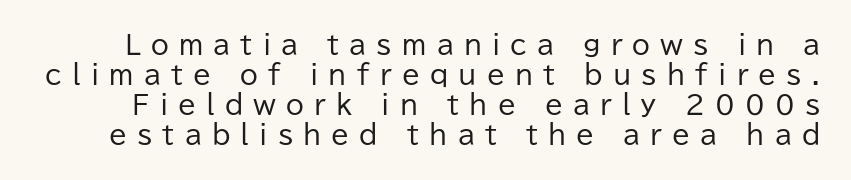
The image shows 26 px text type, upright; set line spacing 1.16x, unusually wide letter spacing (+0.39 em), not underlined.
